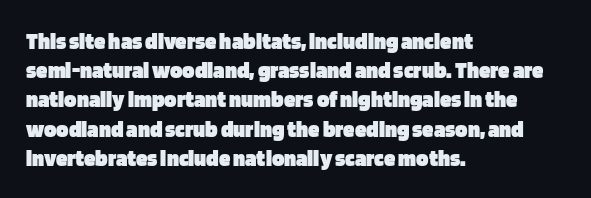
Q: Is the text bold? A: Yes.
Q: Is the text italic (slanted)? A: No, it is upright.
Q: Is the text underlined? A: No.
Q: How is the paragraph aligned? A: Left-aligned.
Q: Is the spacing between letters normal or unusually wide? A: Normal.
Q: Is the spacing between lines tight, normal or loose? A: Normal.
